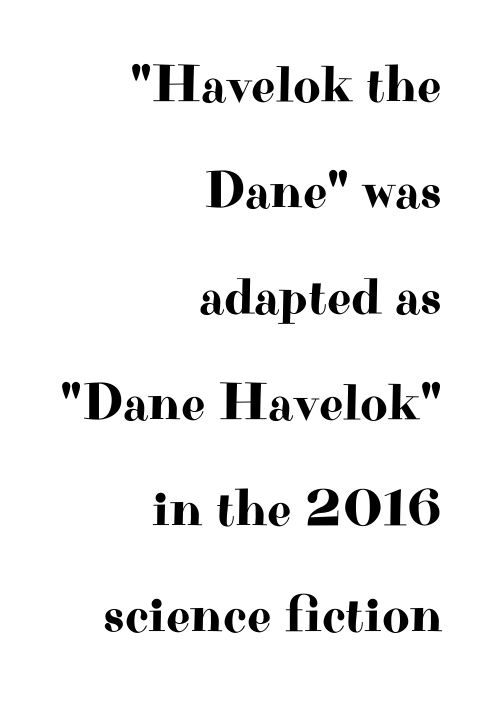
Compared with a flush-left layout, this one pins lines to the opposite, right side. The axis of the letterforms is exactly vertical. Here the designer chose a conventional face with non-uniform glyph widths. Nobody touched the tracking dial on this one.
